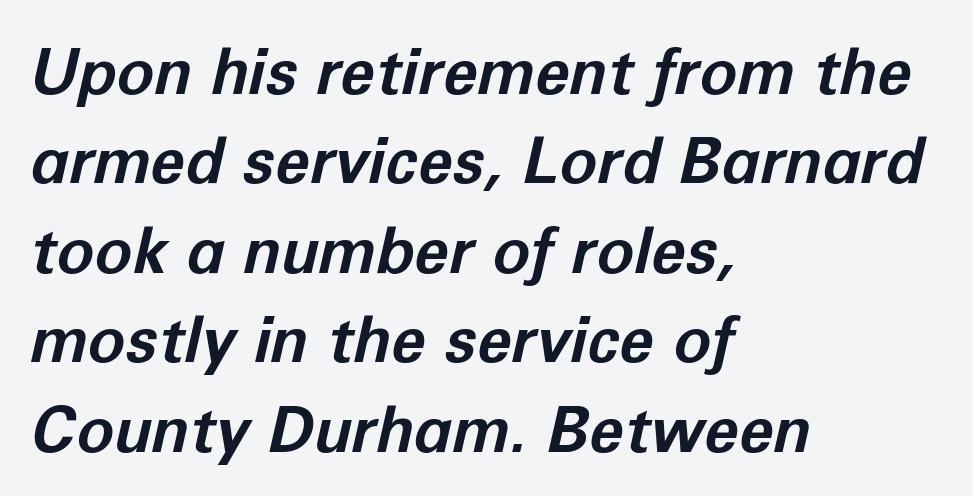
The image shows 63 px bold type, italic (leaning right); set left-aligned, normal line spacing (1.42x), normal letter spacing, not underlined; low stroke contrast and a medium x-height.
